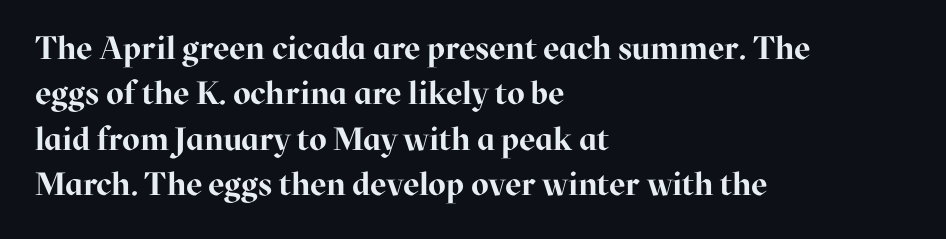
Left-aligned paragraph, ragged on the right. In terms of letterspacing, this is plain default setting. Classification — serif. Designer's note — italics off, roman on. The rendering uses natural spacing where letterforms have individual widths. Normally led — the rows are evenly, conventionally spaced.
